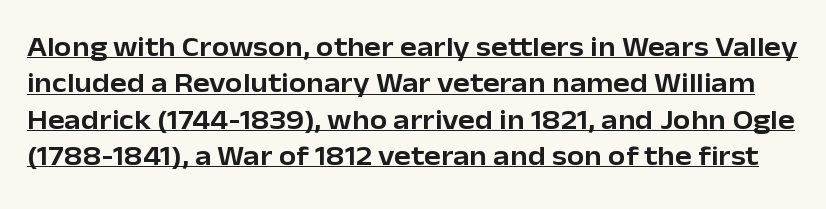
{"serif": "no", "italic": "no", "width": "normal", "stroke_contrast": "low", "x_height": "medium", "monospaced": "no", "underline": "yes", "line_spacing": "normal", "line_spacing_ratio": 1.3, "letter_spacing": "normal", "letter_spacing_em": 0.0, "glyph_px": 28}
